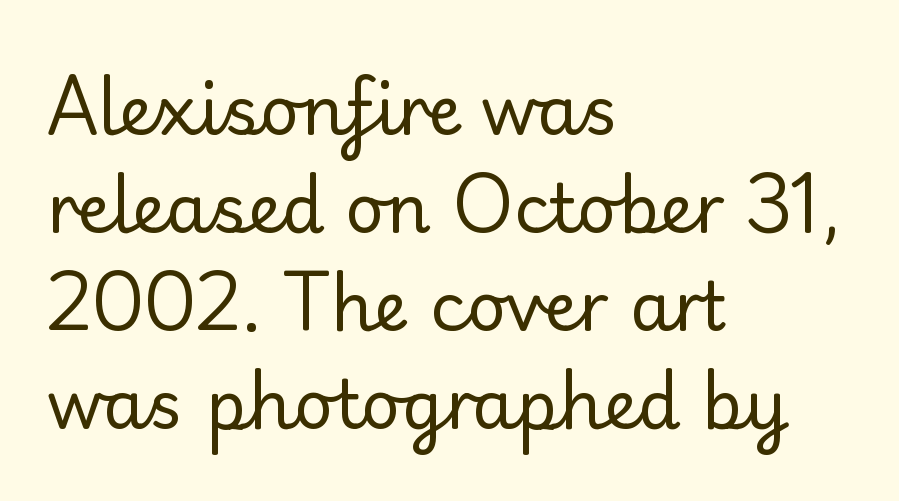
The passage shown is typed in a proportional face where columns would drift. Inter-character spacing is left at the font's built-in metrics. Line beginnings align vertically; line endings do not. Font category for this specimen: serif.
